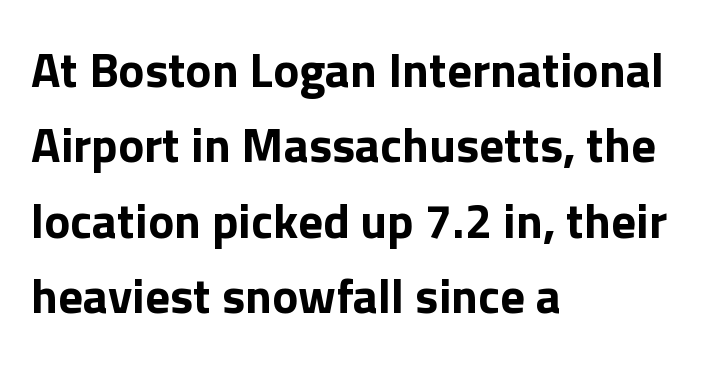
{"serif": "no", "italic": "no", "bold": "yes", "weight": "bold", "width": "normal", "x_height": "medium", "monospaced": "no", "underline": "no", "align": "left", "line_spacing": "normal", "line_spacing_ratio": 1.54, "letter_spacing": "normal", "letter_spacing_em": 0.0, "glyph_px": 49}
